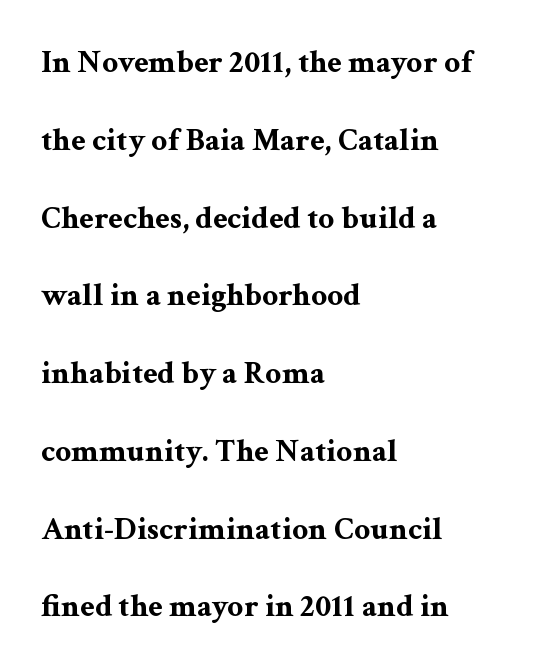
{"serif": "yes", "italic": "no", "bold": "yes", "weight": "bold", "width": "wide", "stroke_contrast": "medium", "x_height": "medium", "monospaced": "no", "underline": "no", "align": "left", "line_spacing": "loose", "line_spacing_ratio": 2.43, "letter_spacing": "normal", "letter_spacing_em": 0.0, "glyph_px": 32}
